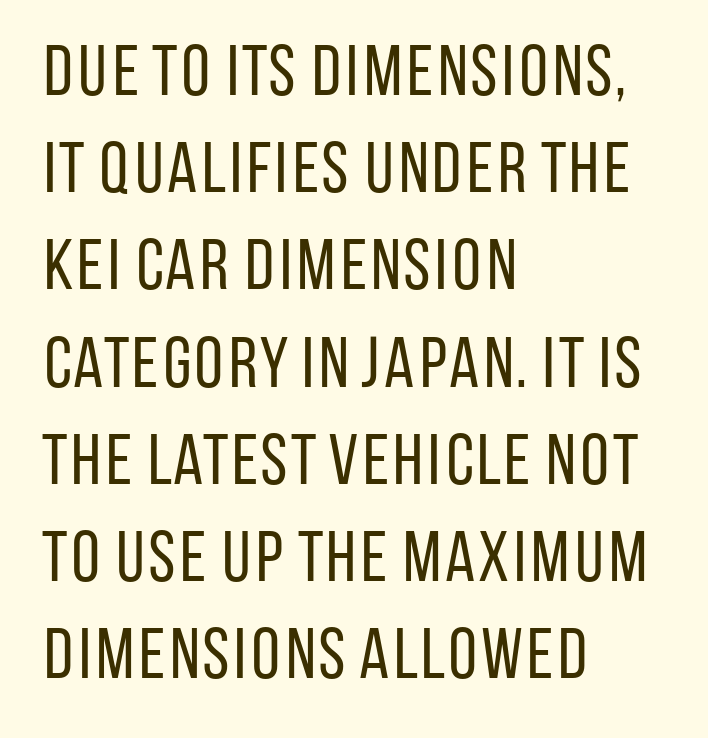
Q: Is the text bold? A: No.
Q: Is the text italic (slanted)? A: No, it is upright.
Q: Is the typeface a serif or a sans-serif typeface? A: Sans-serif.
Q: Is the text underlined? A: No.
Q: How is the paragraph aligned? A: Left-aligned.
Q: Is the spacing between letters normal or unusually wide? A: Normal.
Q: Is the spacing between lines tight, normal or loose? A: Normal.
Q: Width (condensed, normal, or wide)? A: Condensed.
Q: Stroke contrast? A: Low.
Q: x-height? A: Large.
Q: Monospaced? A: No.
